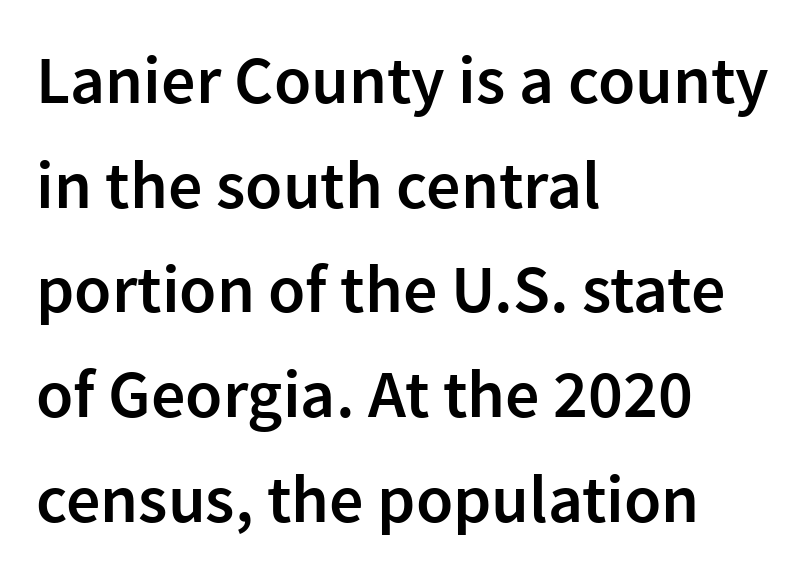
{"serif": "no", "italic": "no", "bold": "semi", "weight": "semibold", "width": "normal", "x_height": "medium", "monospaced": "no", "underline": "no", "align": "left", "line_spacing": "normal", "line_spacing_ratio": 1.54, "letter_spacing": "normal", "letter_spacing_em": 0.0, "glyph_px": 68}
